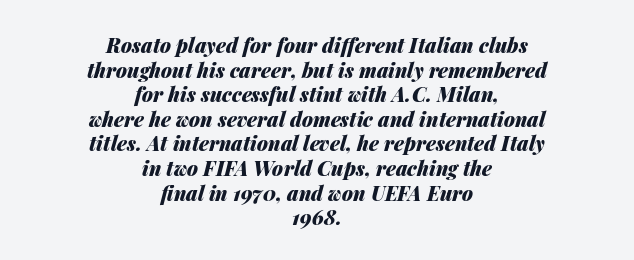
{"italic": "yes", "lean": "right", "slant_degrees": 14, "bold": "yes", "underline": "no", "align": "center", "line_spacing_ratio": 1.23, "letter_spacing": "normal", "letter_spacing_em": 0.0, "glyph_px": 20}
